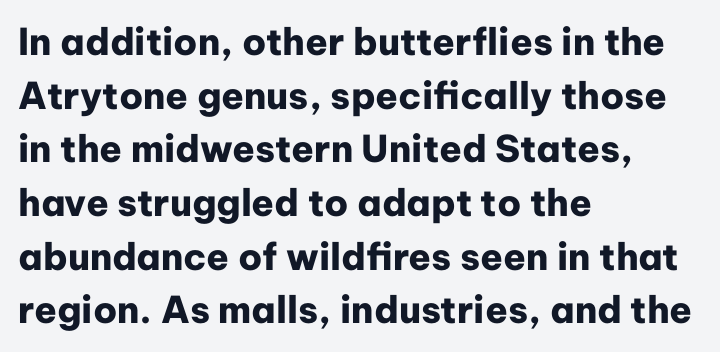
{"serif": "no", "italic": "no", "bold": "yes", "weight": "heavy", "width": "normal", "stroke_contrast": "low", "x_height": "medium", "monospaced": "no", "underline": "no", "align": "left", "line_spacing": "normal", "line_spacing_ratio": 1.45, "letter_spacing": "normal", "letter_spacing_em": 0.0, "glyph_px": 37}
